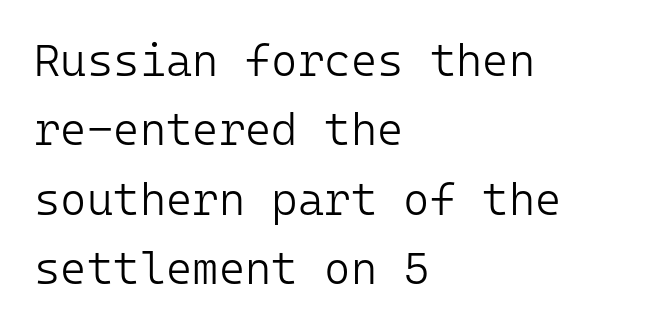
The image shows 45 px light sans-serif type, upright, monospaced; set left-aligned, normal line spacing (1.54x), normal letter spacing, not underlined; low stroke contrast and a medium x-height.
